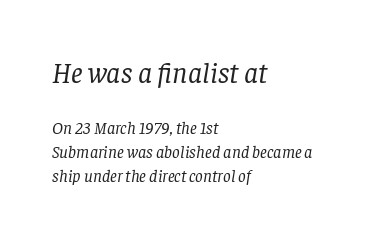
In terms of letterspacing, this is plain default setting. Proportional: the letters do not fall into vertical columns. What's the leading like? Ordinary, nothing unusual. Look at the glyph heights: the upper group is clearly the bigger setting. Italic? Definitely — the glyphs are oblique.
